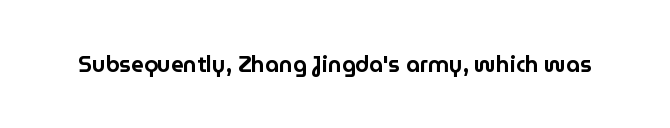
{"italic": "no", "underline": "no", "letter_spacing": "normal", "letter_spacing_em": 0.0, "glyph_px": 22}
